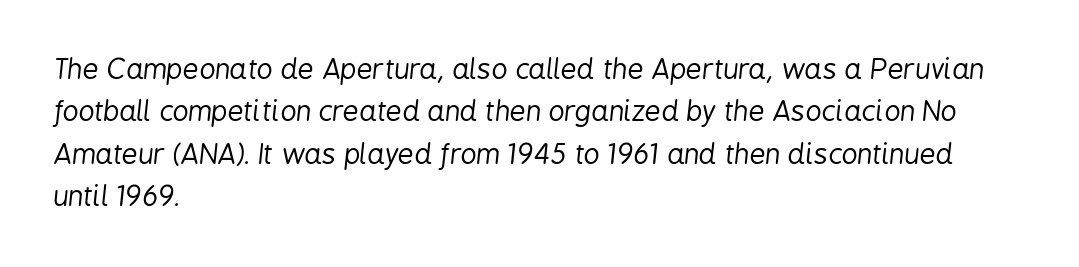
Q: Is the text bold? A: No.
Q: Is the text italic (slanted)? A: Yes, it leans right by about 6 degrees.
Q: Is the text underlined? A: No.
Q: How is the paragraph aligned? A: Left-aligned.
Q: Is the spacing between letters normal or unusually wide? A: Normal.
Q: Is the spacing between lines tight, normal or loose? A: Normal.
Q: Width (condensed, normal, or wide)? A: Condensed.
Q: Stroke contrast? A: Low.
Q: x-height? A: Medium.
Q: Monospaced? A: No.
